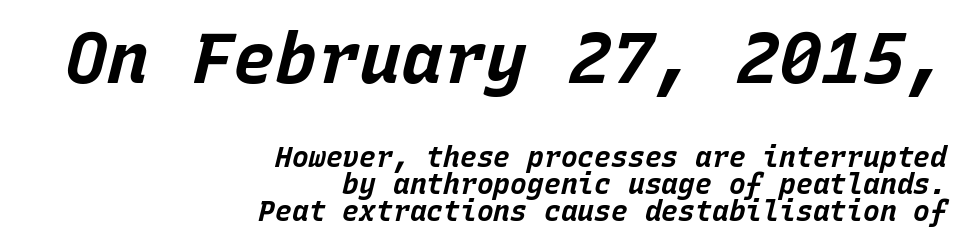
The emphasis by scale lands on block number one, above. The gap between lines stays unmarked. Is this a fixed-width face? Yes — each glyph sits in an identical cell. Between one letter and the next there's only the usual sliver of space.
